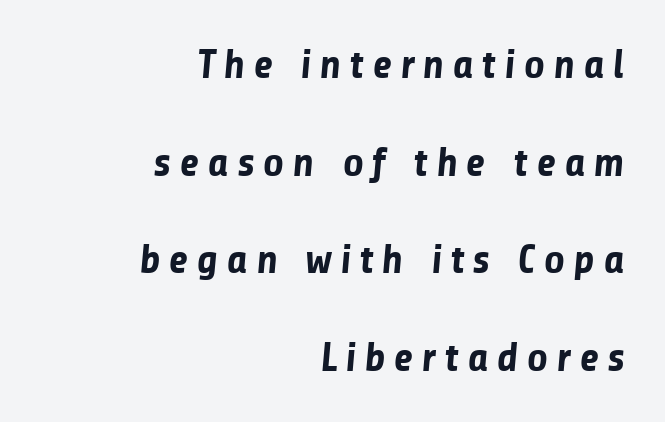
As a designer I'd log this as weight 700, bold. The rendering inserts visible extra space after every character. Plain, unruled lines of type. Widely set lines give the paragraph a tall, airy silhouette.
